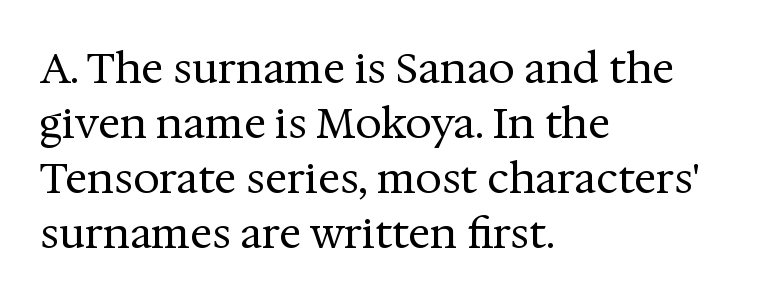
Q: Is the text bold? A: No.
Q: Is the text italic (slanted)? A: No, it is upright.
Q: Is the typeface a serif or a sans-serif typeface? A: Serif.
Q: Is the text underlined? A: No.
Q: How is the paragraph aligned? A: Left-aligned.
Q: Is the spacing between letters normal or unusually wide? A: Normal.
Q: Is the spacing between lines tight, normal or loose? A: Normal.
Q: Width (condensed, normal, or wide)? A: Normal.
Q: Stroke contrast? A: Medium.
Q: x-height? A: Medium.
Q: Monospaced? A: No.
